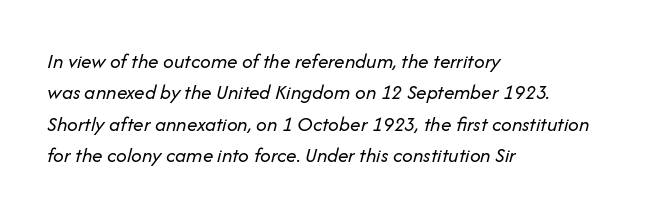
{"italic": "yes", "lean": "right", "slant_degrees": 14, "bold": "no", "underline": "no", "align": "left", "line_spacing": "normal", "line_spacing_ratio": 1.49, "letter_spacing": "normal", "letter_spacing_em": 0.0, "glyph_px": 21}
